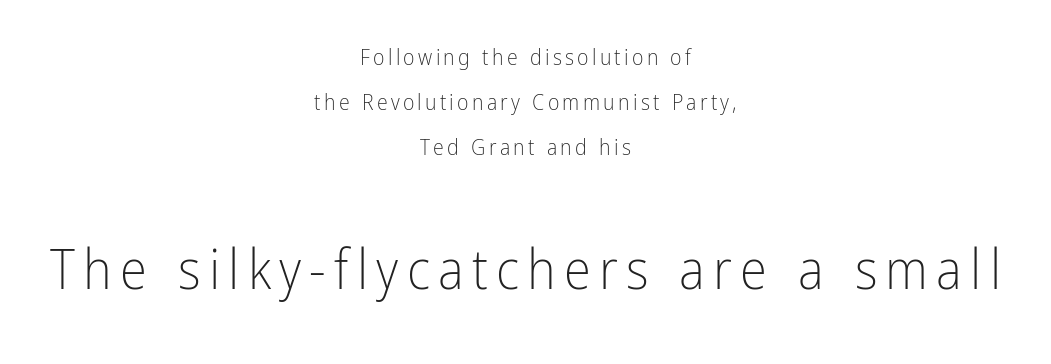
The image shows 55 px light, condensed sans-serif type, upright; set centered, loose line spacing (2.04x), not underlined; the second (bottom) block is 2.5x larger; low stroke contrast and a medium x-height.
